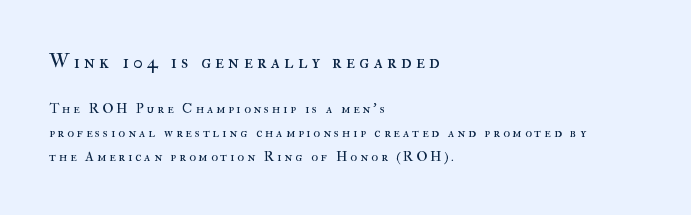
Q: Is the text bold? A: No.
Q: Is the text italic (slanted)? A: No, it is upright.
Q: Is the text underlined? A: No.
Q: How is the paragraph aligned? A: Left-aligned.
Q: Is the spacing between letters normal or unusually wide? A: Unusually wide.
Q: Is the spacing between lines tight, normal or loose? A: Normal.
Q: Which block of text is set in a larger size, the first (top) or the second (bottom)? A: The first (top) one.
